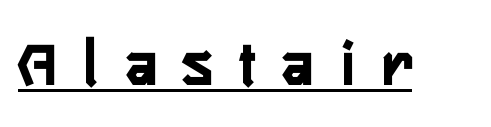
{"serif": "no", "italic": "no", "width": "condensed", "stroke_contrast": "low", "x_height": "medium", "monospaced": "no", "underline": "yes", "letter_spacing": "wide", "letter_spacing_em": 0.42, "glyph_px": 67}
